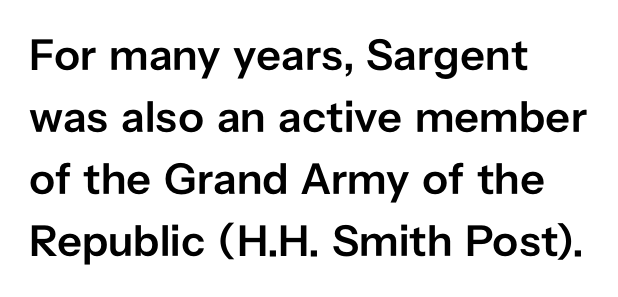
Q: Is the text bold? A: Semi-bold.
Q: Is the text italic (slanted)? A: No, it is upright.
Q: Is the typeface a serif or a sans-serif typeface? A: Sans-serif.
Q: Is the text underlined? A: No.
Q: How is the paragraph aligned? A: Left-aligned.
Q: Is the spacing between letters normal or unusually wide? A: Normal.
Q: Is the spacing between lines tight, normal or loose? A: Normal.
Q: Width (condensed, normal, or wide)? A: Normal.
Q: Stroke contrast? A: Low.
Q: x-height? A: Medium.
Q: Monospaced? A: No.
